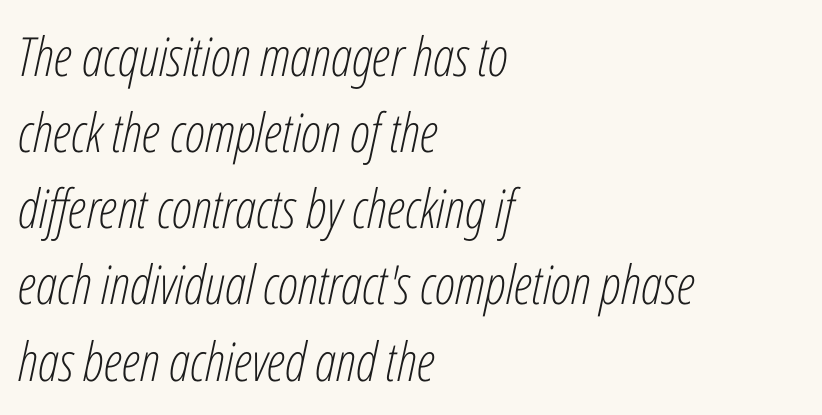
The image shows 54 px light, condensed type, italic (leaning right); set left-aligned, normal line spacing (1.41x), normal letter spacing, not underlined; low stroke contrast and a medium x-height.
